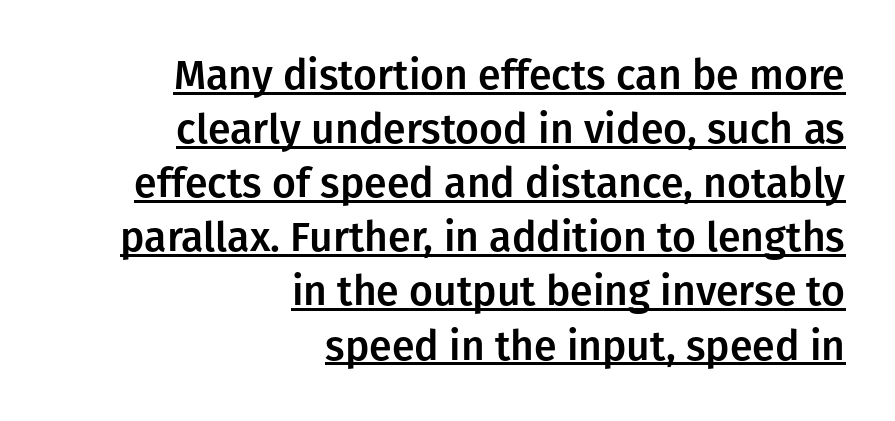
{"serif": "no", "italic": "no", "width": "normal", "stroke_contrast": "low", "x_height": "medium", "monospaced": "no", "underline": "yes", "align": "right", "line_spacing": "normal", "line_spacing_ratio": 1.32, "letter_spacing": "normal", "letter_spacing_em": 0.0, "glyph_px": 41}
